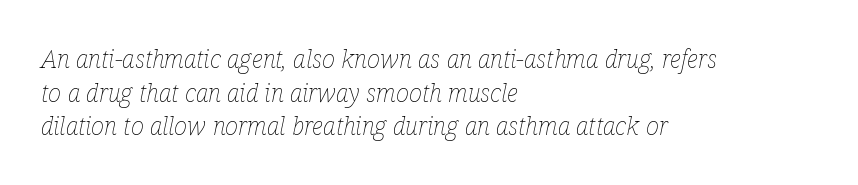
{"italic": "yes", "lean": "right", "slant_degrees": 12, "bold": "no", "underline": "no", "align": "left", "line_spacing": "normal", "line_spacing_ratio": 1.35, "letter_spacing": "normal", "letter_spacing_em": 0.0, "glyph_px": 25}
